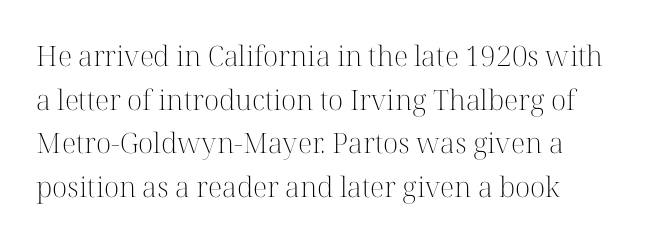
{"serif": "yes", "italic": "no", "bold": "no", "weight": "light", "width": "normal", "stroke_contrast": "high", "x_height": "medium", "monospaced": "no", "underline": "no", "align": "left", "line_spacing": "normal", "line_spacing_ratio": 1.56, "letter_spacing": "normal", "letter_spacing_em": 0.0, "glyph_px": 28}
